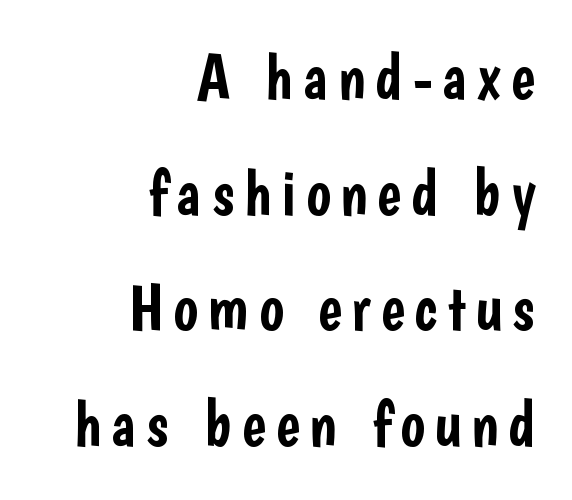
The image shows 65 px condensed sans-serif type, upright; set right-aligned, line spacing 1.78x, not underlined; low stroke contrast and a medium x-height.
